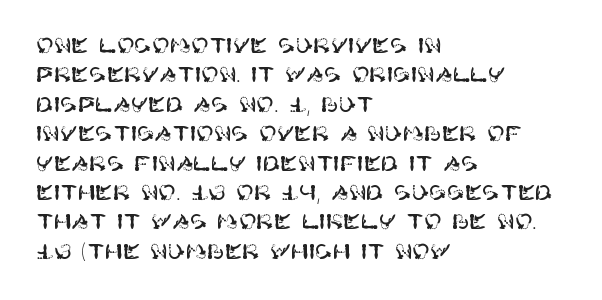
The image shows 21 px text type, upright; set left-aligned, normal line spacing (1.4x), normal letter spacing, not underlined.
